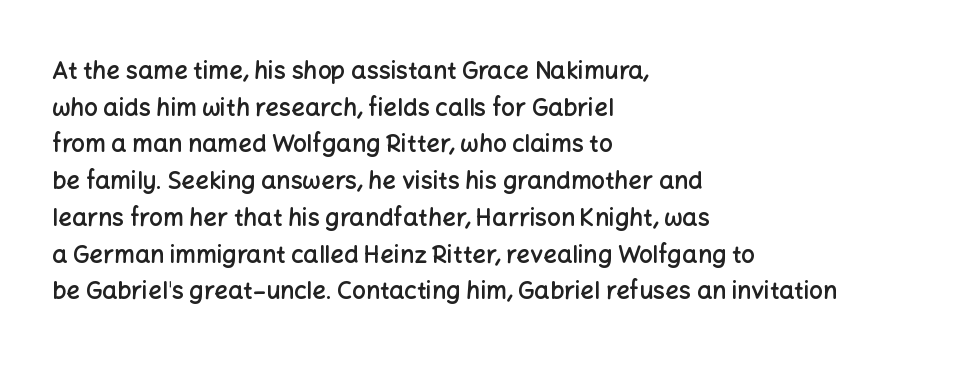
The image shows 24 px text type, upright; set left-aligned, normal line spacing (1.53x), normal letter spacing, not underlined.
